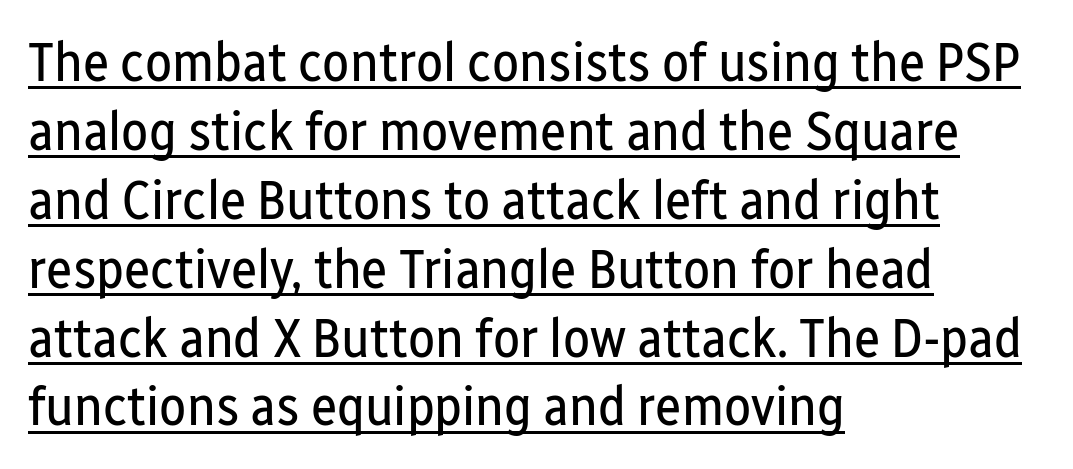
Q: Is the text bold? A: No.
Q: Is the text italic (slanted)? A: No, it is upright.
Q: Is the typeface a serif or a sans-serif typeface? A: Sans-serif.
Q: Is the text underlined? A: Yes.
Q: How is the paragraph aligned? A: Left-aligned.
Q: Is the spacing between letters normal or unusually wide? A: Normal.
Q: Width (condensed, normal, or wide)? A: Condensed.
Q: Stroke contrast? A: Low.
Q: x-height? A: Medium.
Q: Monospaced? A: No.
